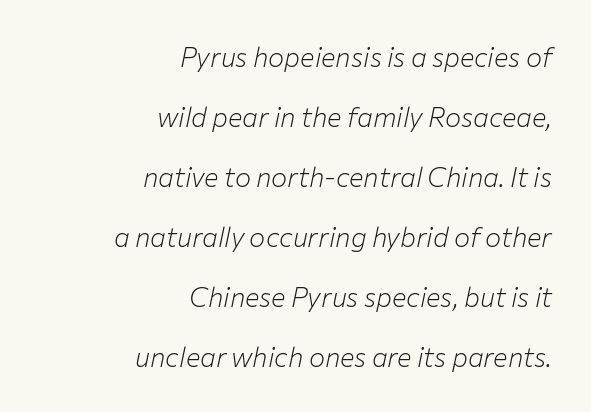
The image shows 27 px text type, italic (leaning right); set right-aligned, loose line spacing (2.22x), normal letter spacing, not underlined.
